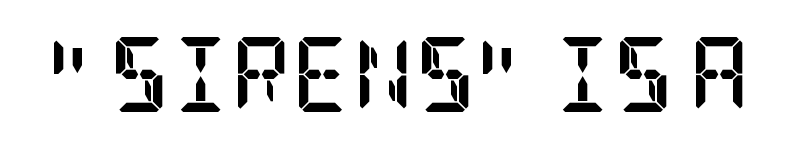
The image shows 75 px semibold, condensed serif type, upright; set normal letter spacing, not underlined; low stroke contrast and a large x-height.
